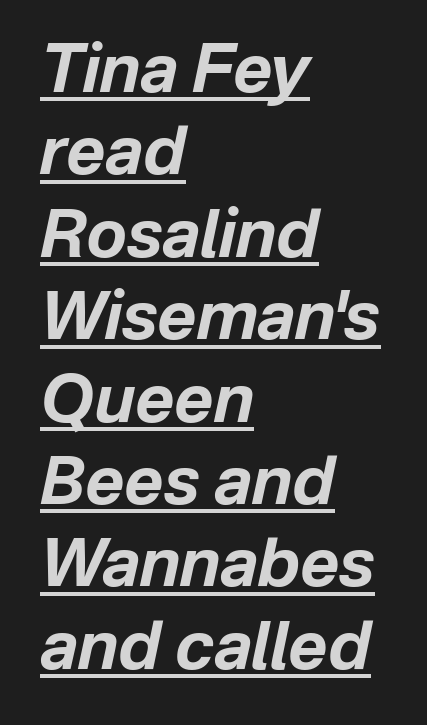
Q: Is the text bold? A: Yes.
Q: Is the text italic (slanted)? A: Yes, it leans right by about 12 degrees.
Q: Is the text underlined? A: Yes.
Q: How is the paragraph aligned? A: Left-aligned.
Q: Is the spacing between letters normal or unusually wide? A: Normal.
Q: Width (condensed, normal, or wide)? A: Normal.
Q: Stroke contrast? A: Low.
Q: x-height? A: Medium.
Q: Monospaced? A: No.
